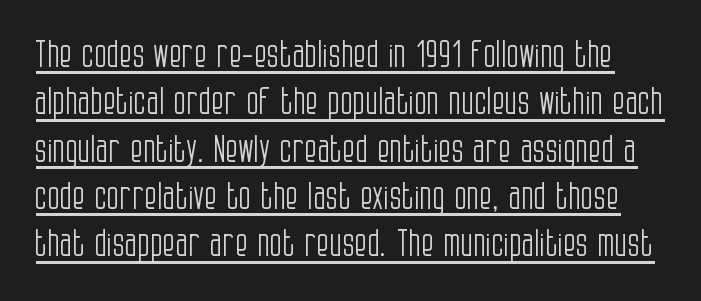
This sample carries an underscore along the baseline area. The passage shown is typeset with a sans-serif family. Compared with typical paragraphs, the rows here are spaced about the same. The letters stand upright; this is a roman face.
